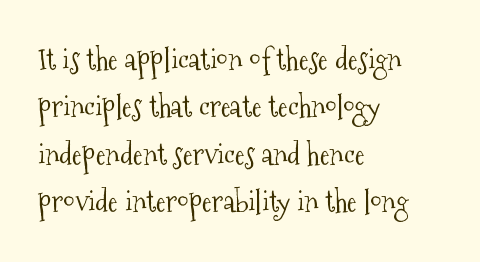
Q: Is the text bold? A: No.
Q: Is the text italic (slanted)? A: No, it is upright.
Q: Is the typeface a serif or a sans-serif typeface? A: Serif.
Q: Is the text underlined? A: No.
Q: How is the paragraph aligned? A: Left-aligned.
Q: Is the spacing between letters normal or unusually wide? A: Normal.
Q: Is the spacing between lines tight, normal or loose? A: Normal.
Q: Width (condensed, normal, or wide)? A: Condensed.
Q: Stroke contrast? A: Medium.
Q: x-height? A: Medium.
Q: Monospaced? A: No.
